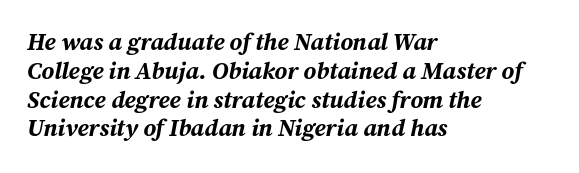
Q: Is the text bold? A: Yes.
Q: Is the text italic (slanted)? A: Yes, it leans right by about 12 degrees.
Q: Is the text underlined? A: No.
Q: How is the paragraph aligned? A: Left-aligned.
Q: Is the spacing between letters normal or unusually wide? A: Normal.
